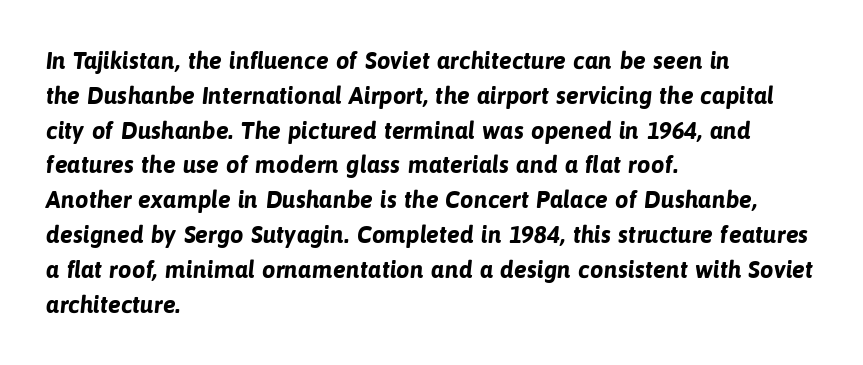
Q: Is the text bold? A: Yes.
Q: Is the text underlined? A: No.
Q: How is the paragraph aligned? A: Left-aligned.
Q: Is the spacing between letters normal or unusually wide? A: Normal.
Q: Is the spacing between lines tight, normal or loose? A: Normal.
